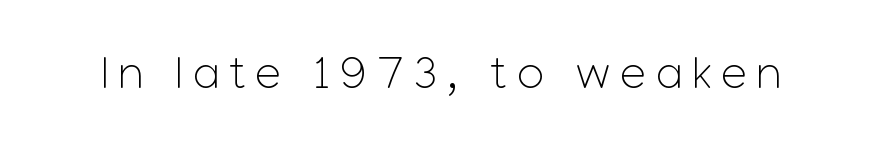
{"serif": "no", "italic": "no", "bold": "no", "weight": "light", "width": "normal", "stroke_contrast": "low", "x_height": "medium", "monospaced": "no", "underline": "no", "letter_spacing": "wide", "letter_spacing_em": 0.21, "glyph_px": 47}
